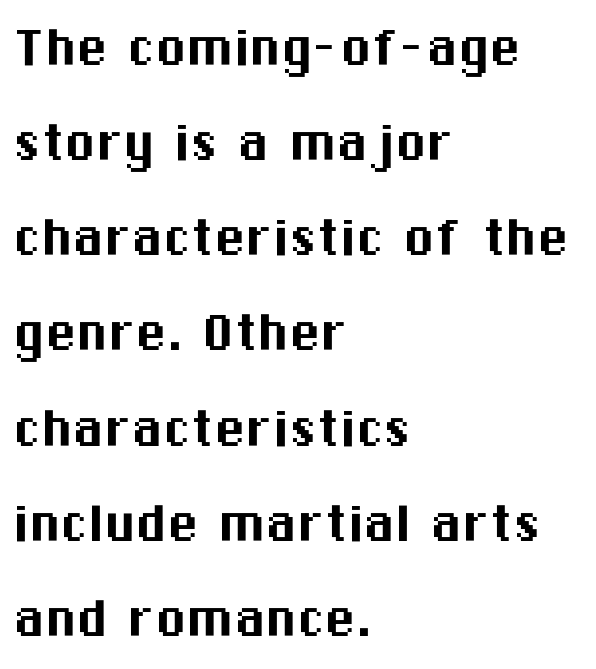
The image shows 63 px sans-serif type, upright; set left-aligned, normal line spacing (1.51x), normal letter spacing, not underlined; medium stroke contrast and a medium x-height.
